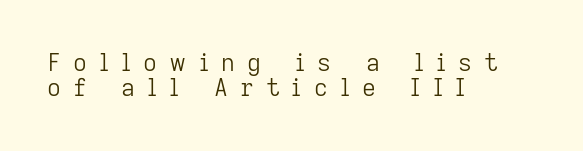
{"italic": "no", "bold": "no", "underline": "no", "align": "left", "line_spacing": "tight", "line_spacing_ratio": 1.05, "letter_spacing": "wide", "letter_spacing_em": 0.5, "glyph_px": 24}
